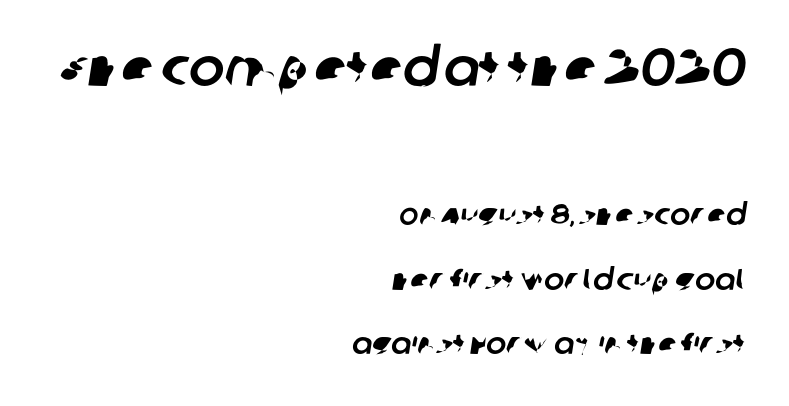
The image shows 53 px sans-serif type; set right-aligned, loose line spacing (2.16x), normal letter spacing, not underlined; the first (top) block is 1.77x larger; low stroke contrast and a large x-height.
